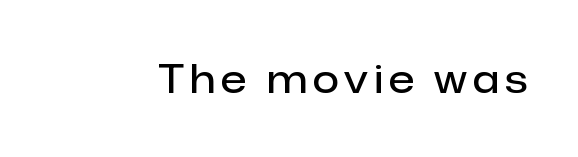
The image shows 38 px semibold sans-serif type, upright; set not underlined; low stroke contrast and a medium x-height.
